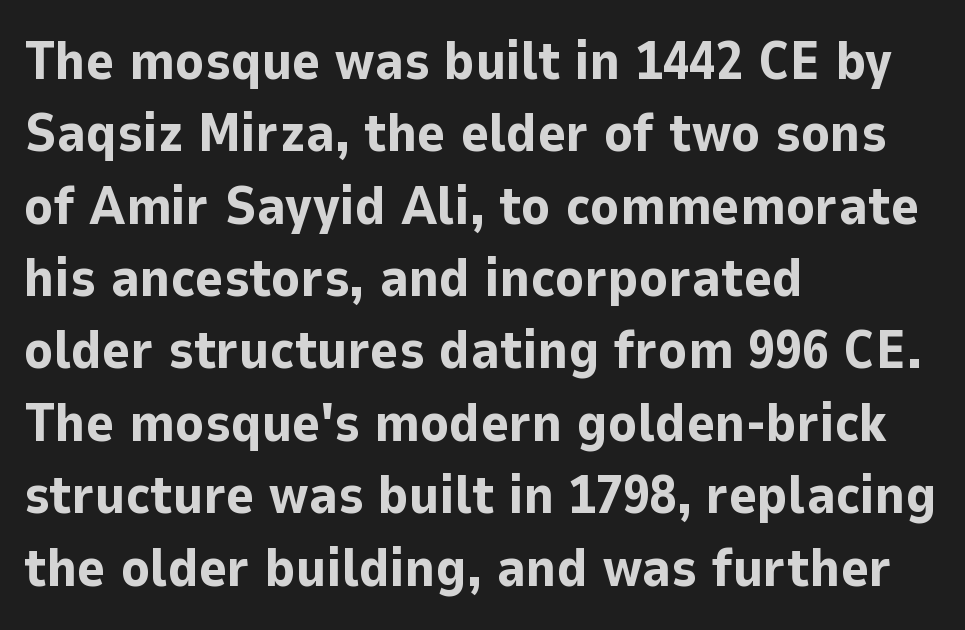
{"serif": "no", "italic": "no", "bold": "yes", "weight": "bold", "width": "normal", "stroke_contrast": "low", "x_height": "medium", "monospaced": "no", "underline": "no", "align": "left", "line_spacing": "normal", "line_spacing_ratio": 1.34, "letter_spacing": "normal", "letter_spacing_em": 0.0, "glyph_px": 54}
